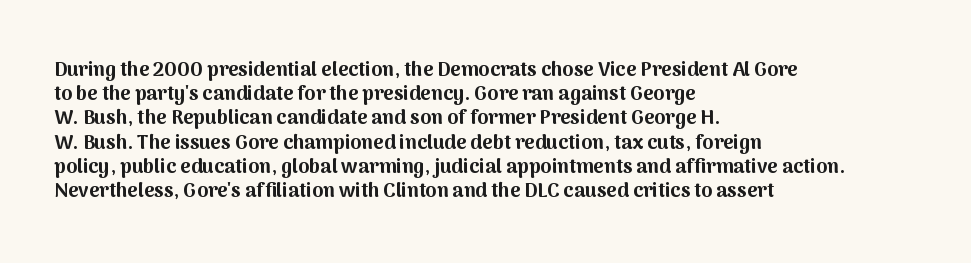
Q: Is the text bold? A: Yes.
Q: Is the text italic (slanted)? A: No, it is upright.
Q: Is the text underlined? A: No.
Q: How is the paragraph aligned? A: Left-aligned.
Q: Is the spacing between letters normal or unusually wide? A: Normal.
